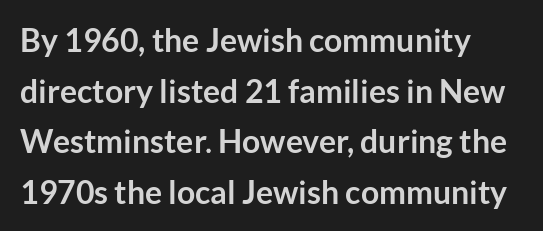
{"serif": "no", "italic": "no", "bold": "yes", "weight": "semibold", "width": "normal", "stroke_contrast": "low", "x_height": "medium", "monospaced": "no", "underline": "no", "align": "left", "line_spacing": "normal", "line_spacing_ratio": 1.58, "letter_spacing": "normal", "letter_spacing_em": 0.0, "glyph_px": 32}
